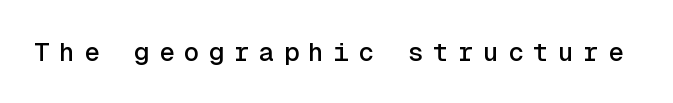
{"italic": "no", "underline": "no", "letter_spacing": "wide", "letter_spacing_em": 0.36, "glyph_px": 26}
